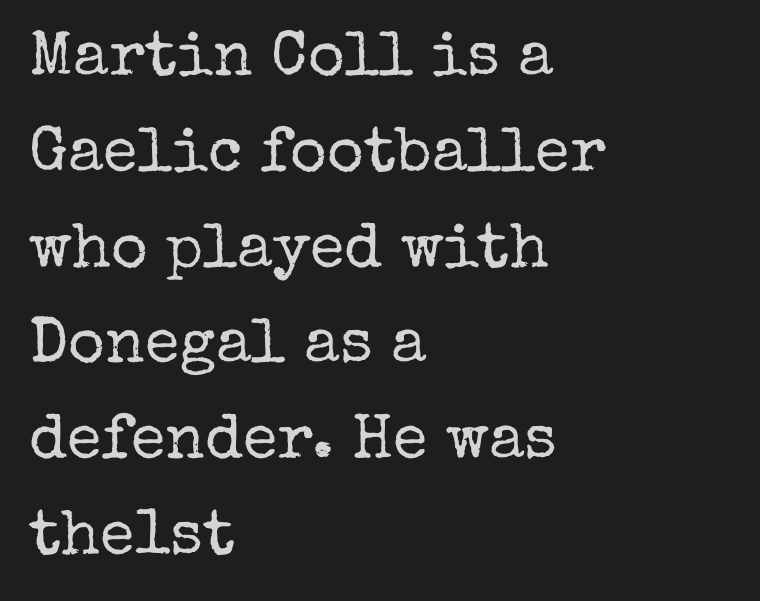
Reading down the column, the eye jumps a familiar distance to each next line. A bare baseline throughout the passage. Upright lettering throughout. Letterform terminals end in serifs throughout the passage. Varying glyph widths throughout — classic text-font behaviour. The compositor pushed each line to the left boundary.
